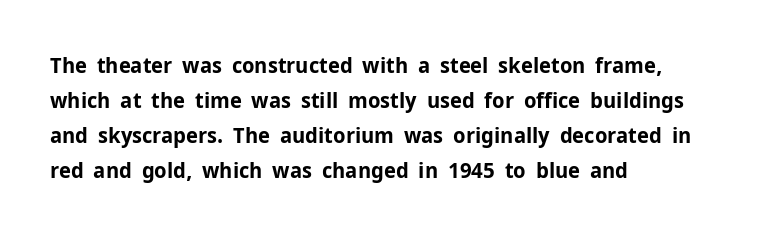
The image shows 22 px bold type, upright; set left-aligned, normal line spacing (1.59x), normal letter spacing, not underlined.
